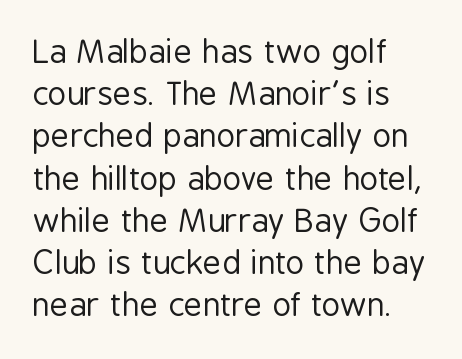
This is not heavy type; no bold has been used. Proportional: the letters do not fall into vertical columns. The space between consecutive lines is moderate. The rendering shows plain stroke endings on the letterforms — a sans-serif design. Nope, not italic — everything's standing straight.
